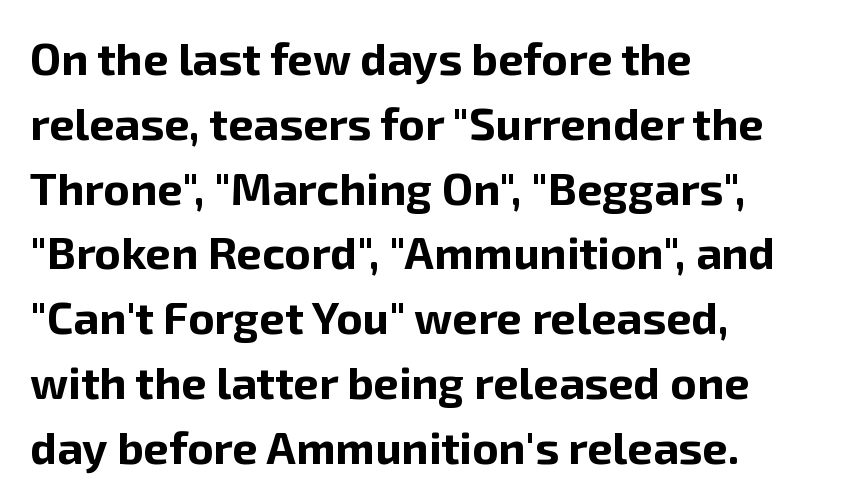
{"serif": "no", "italic": "no", "bold": "yes", "weight": "bold", "width": "normal", "stroke_contrast": "low", "x_height": "medium", "monospaced": "no", "underline": "no", "align": "left", "line_spacing": "normal", "line_spacing_ratio": 1.44, "letter_spacing": "normal", "letter_spacing_em": 0.0, "glyph_px": 45}
